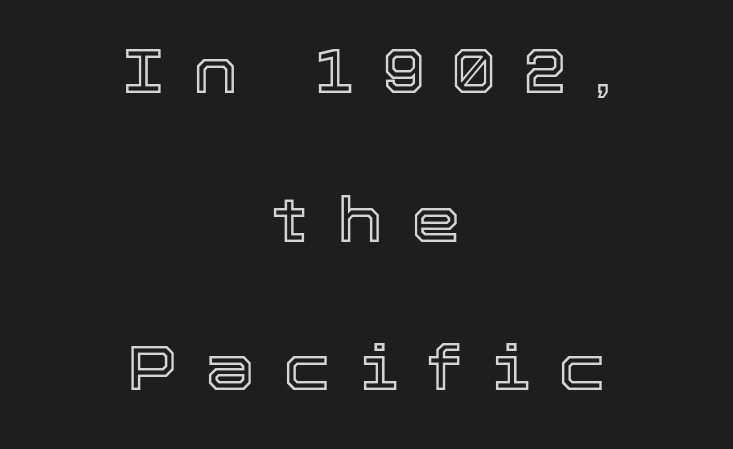
{"italic": "no", "width": "normal", "x_height": "medium", "monospaced": "no", "underline": "no", "align": "center", "line_spacing": "loose", "line_spacing_ratio": 2.36, "letter_spacing": "wide", "letter_spacing_em": 0.45, "glyph_px": 63}
